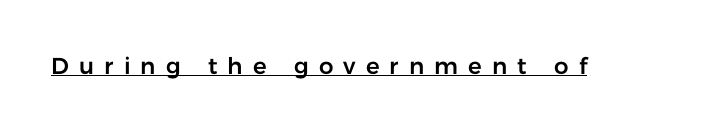
Q: Is the text italic (slanted)? A: No, it is upright.
Q: Is the text underlined? A: Yes.
Q: Is the spacing between letters normal or unusually wide? A: Unusually wide.
